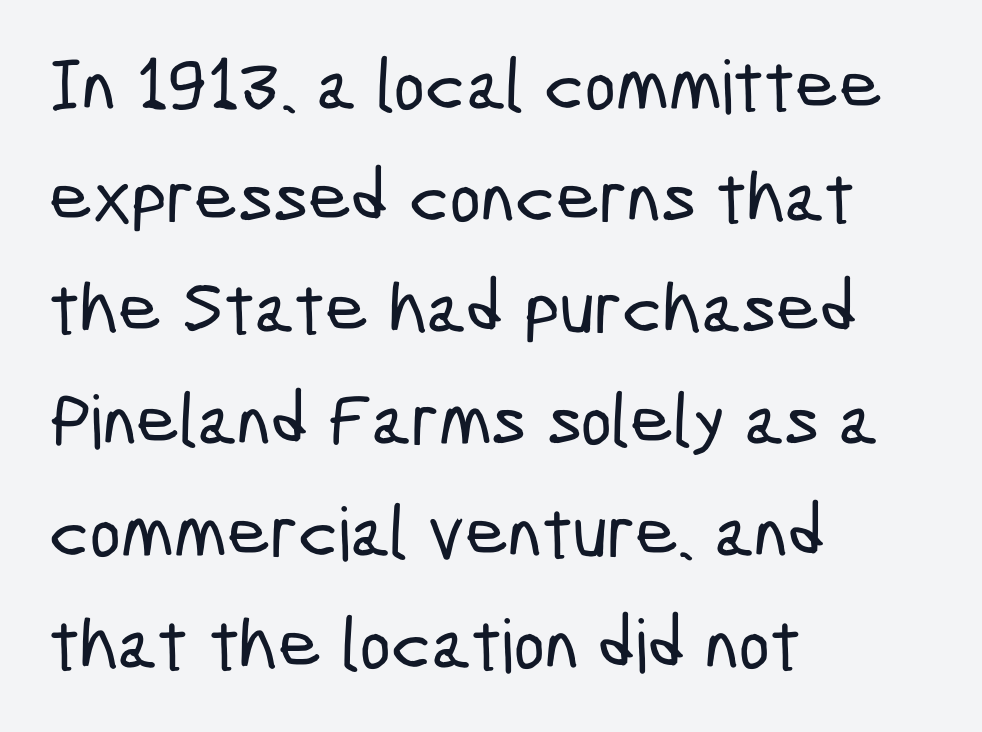
Q: Is the typeface a serif or a sans-serif typeface? A: Sans-serif.
Q: Is the text underlined? A: No.
Q: How is the paragraph aligned? A: Left-aligned.
Q: Is the spacing between letters normal or unusually wide? A: Normal.
Q: Is the spacing between lines tight, normal or loose? A: Normal.
Q: Width (condensed, normal, or wide)? A: Condensed.
Q: Stroke contrast? A: Low.
Q: x-height? A: Medium.
Q: Monospaced? A: No.
